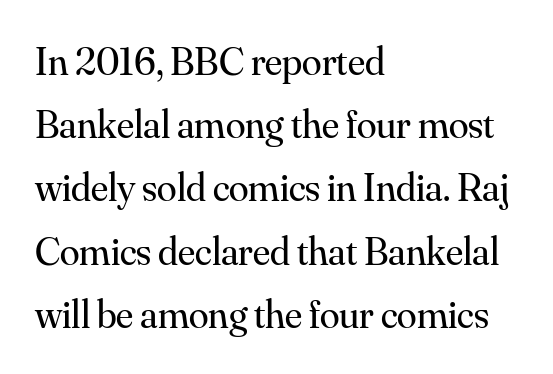
Q: Is the text bold? A: No.
Q: Is the text italic (slanted)? A: No, it is upright.
Q: Is the typeface a serif or a sans-serif typeface? A: Serif.
Q: Is the text underlined? A: No.
Q: How is the paragraph aligned? A: Left-aligned.
Q: Is the spacing between letters normal or unusually wide? A: Normal.
Q: Is the spacing between lines tight, normal or loose? A: Normal.
Q: Width (condensed, normal, or wide)? A: Normal.
Q: Stroke contrast? A: Medium.
Q: x-height? A: Small.
Q: Monospaced? A: No.
